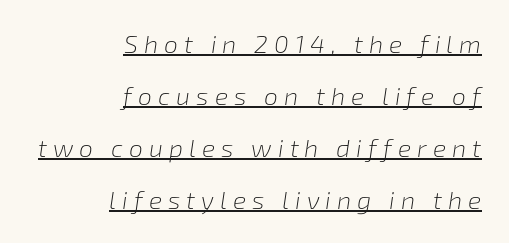
The image shows 25 px text type, italic (leaning right); set right-aligned, loose line spacing (2.08x), unusually wide letter spacing (+0.24 em), underlined.
